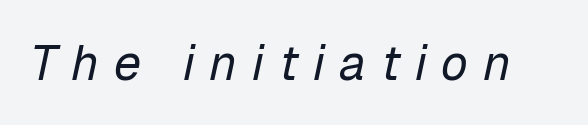
Characters are canted at an angle relative to the baseline's perpendicular. Note the varied advance widths — an 'i' is clearly narrower than an 'm'. Underline: absent. The horizontal fit of the characters is loose and conspicuously gappy. Heaviness? Minimal to ordinary, like unemphasized prose.
